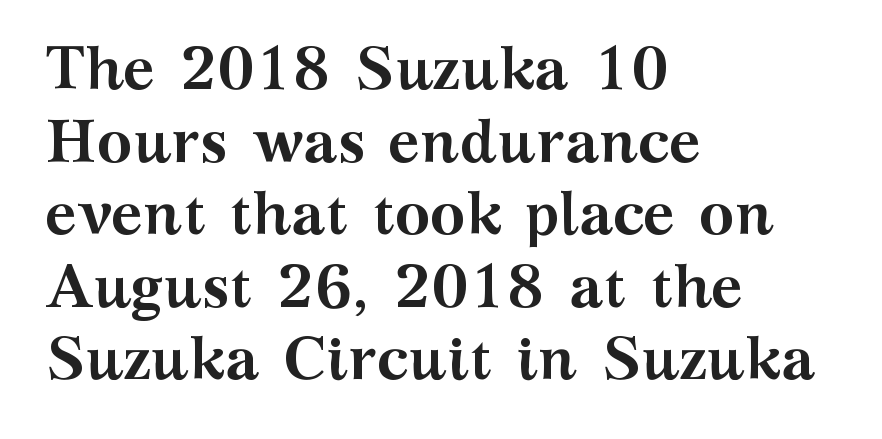
{"serif": "yes", "italic": "no", "bold": "yes", "weight": "semibold", "width": "wide", "stroke_contrast": "medium", "x_height": "medium", "monospaced": "no", "underline": "no", "align": "left", "line_spacing_ratio": 1.21, "letter_spacing": "normal", "letter_spacing_em": 0.0, "glyph_px": 60}
